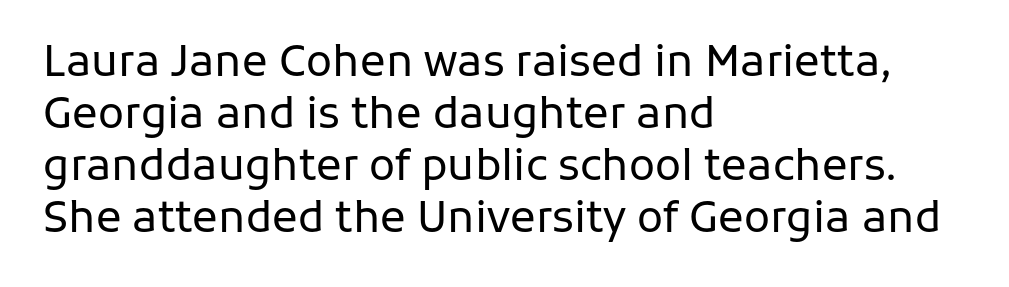
{"serif": "no", "italic": "no", "bold": "no", "weight": "regular", "width": "normal", "stroke_contrast": "low", "x_height": "medium", "monospaced": "no", "underline": "no", "align": "left", "line_spacing_ratio": 1.21, "letter_spacing": "normal", "letter_spacing_em": 0.0, "glyph_px": 43}
